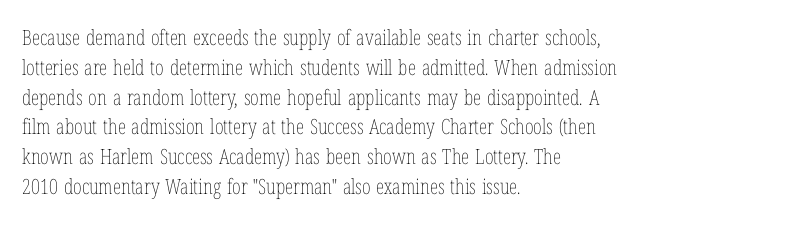
Q: Is the text bold? A: No.
Q: Is the text italic (slanted)? A: No, it is upright.
Q: Is the text underlined? A: No.
Q: How is the paragraph aligned? A: Left-aligned.
Q: Is the spacing between letters normal or unusually wide? A: Normal.
Q: Is the spacing between lines tight, normal or loose? A: Normal.
